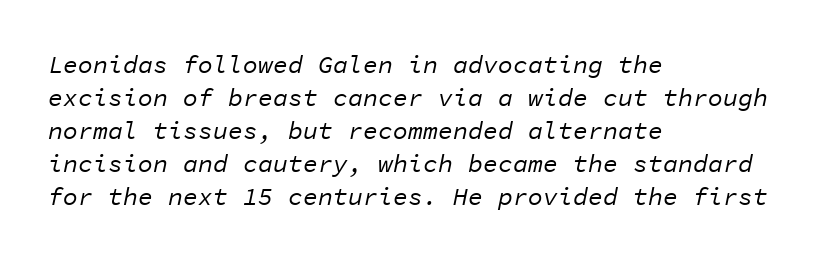
The image shows 25 px text type, italic (leaning right); set left-aligned, normal line spacing (1.32x), normal letter spacing, not underlined.
